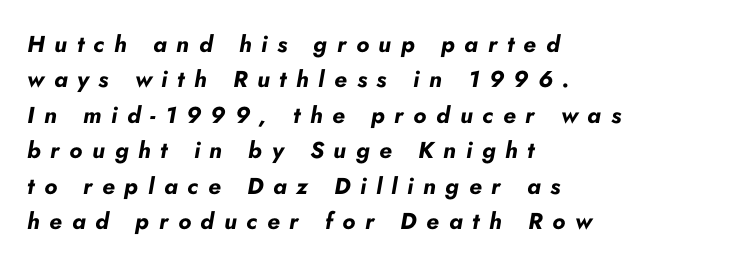
The image shows 23 px bold type, italic (leaning right); set left-aligned, normal line spacing (1.54x), unusually wide letter spacing (+0.42 em), not underlined.
